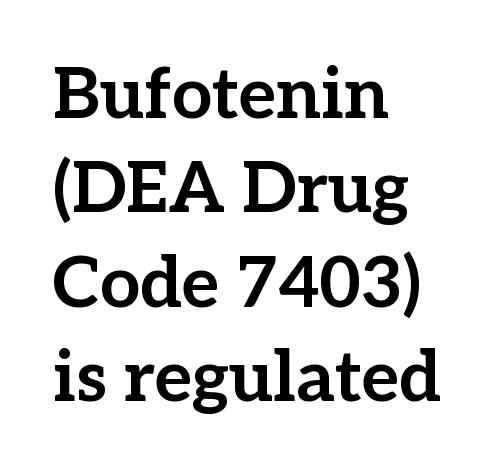
The image shows 71 px bold serif type, upright; set left-aligned, normal line spacing (1.33x), normal letter spacing, not underlined; low stroke contrast and a medium x-height.
